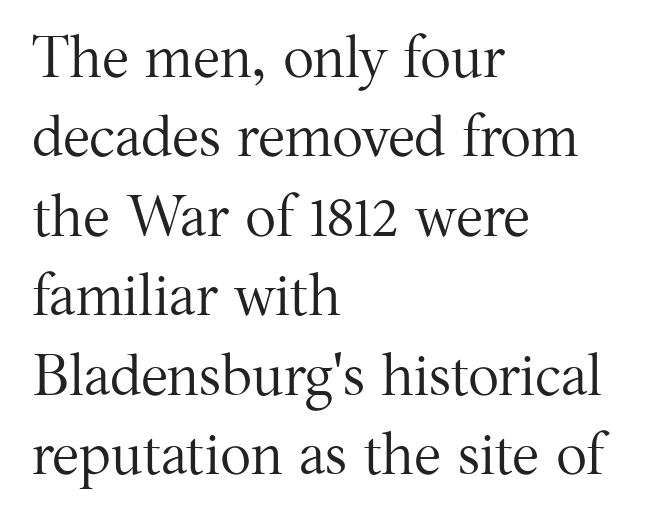
This rendering leaves character spacing at its baseline value. A typesetter would mark this as roman, not italic. The foot of each line stays bare and open. This sample has the flowing, uneven cadence of proportional lettering.
